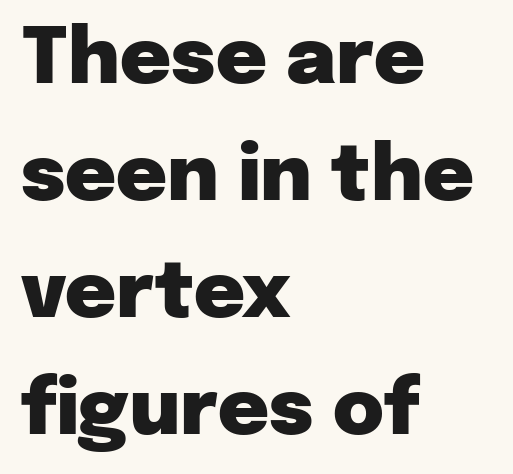
The designer went with a sans here, leaving each stem footless. Compared with typical body copy, the letter spacing here is the same. One-word summary of the alignment: left. Students, observe: this is what conventionally led text looks like. Unmarked baselines from the first word to the last.
